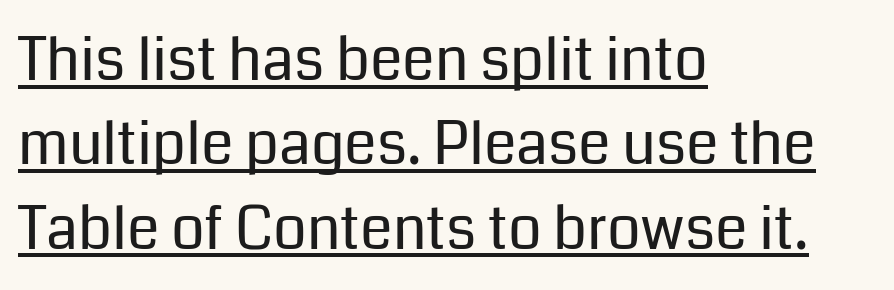
The image shows 59 px regular-weight sans-serif type, upright; set left-aligned, normal line spacing (1.43x), normal letter spacing, underlined; low stroke contrast and a medium x-height.
